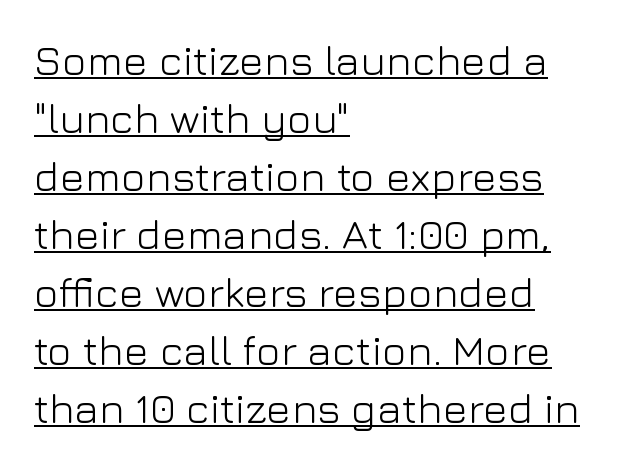
Q: Is the text bold? A: No.
Q: Is the text italic (slanted)? A: No, it is upright.
Q: Is the typeface a serif or a sans-serif typeface? A: Sans-serif.
Q: Is the text underlined? A: Yes.
Q: How is the paragraph aligned? A: Left-aligned.
Q: Is the spacing between letters normal or unusually wide? A: Normal.
Q: Is the spacing between lines tight, normal or loose? A: Normal.
Q: Width (condensed, normal, or wide)? A: Normal.
Q: Stroke contrast? A: Low.
Q: x-height? A: Medium.
Q: Monospaced? A: No.
